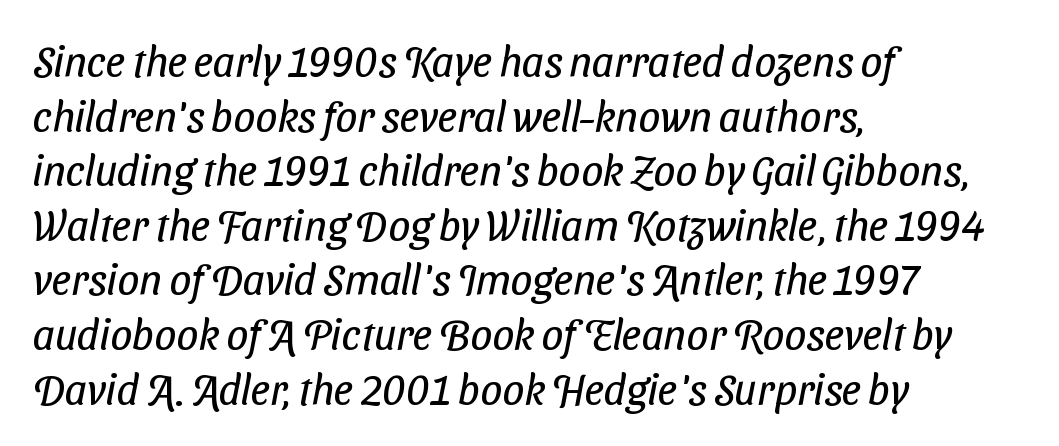
The image shows 43 px regular-weight, condensed sans-serif type; set left-aligned, normal line spacing (1.27x), normal letter spacing, not underlined; low stroke contrast and a medium x-height.
